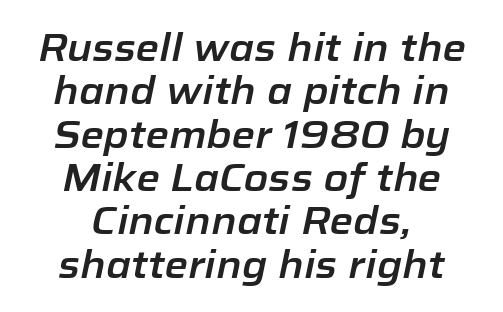
The image shows 38 px text type, italic (leaning right); set centered, tight line spacing (1.14x), normal letter spacing, not underlined; low stroke contrast and a medium x-height.
